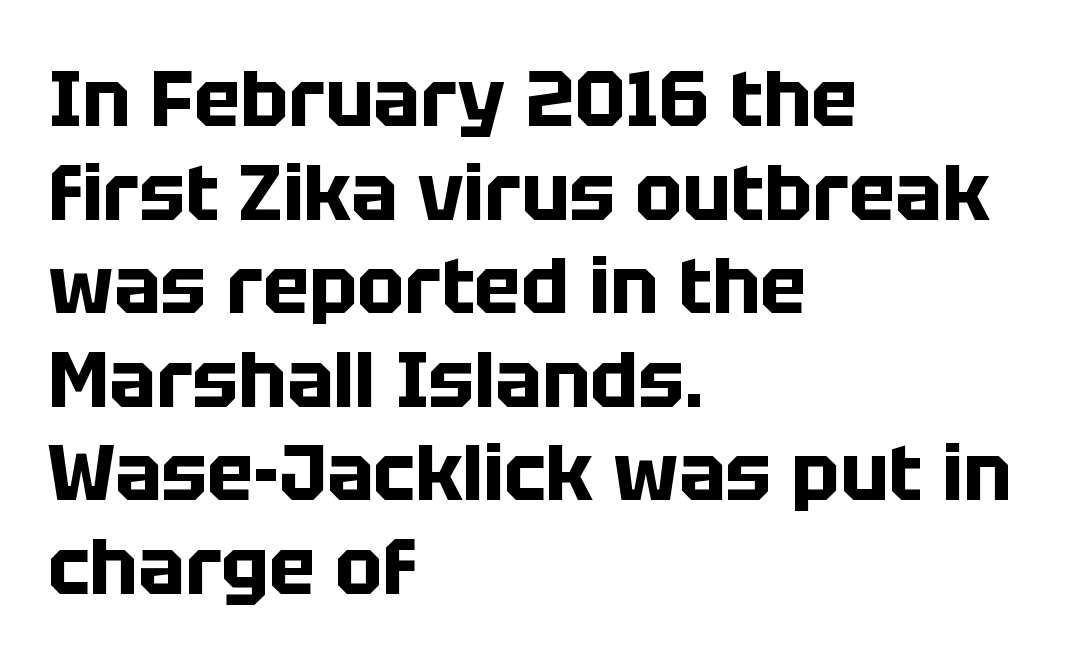
When letters stand straight like this, we call the style roman or upright. The typeface chosen for these lines omits serifs. I'd describe the lettering as bold — thick and assertive. Only glyphs here, with clear space below each row. The typesetter chose a ragged-right arrangement here.
